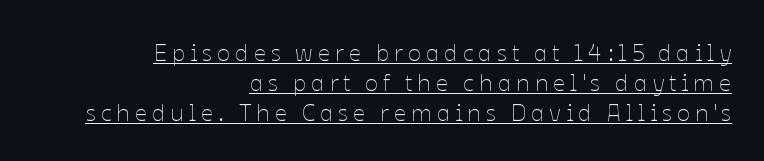
The image shows 24 px text type, upright; set right-aligned, line spacing 1.24x, unusually wide letter spacing (+0.21 em), underlined.
